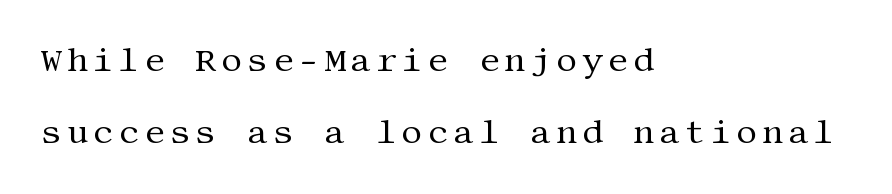
Q: Is the text bold? A: No.
Q: Is the text italic (slanted)? A: No, it is upright.
Q: Is the typeface a serif or a sans-serif typeface? A: Serif.
Q: Is the text underlined? A: No.
Q: How is the paragraph aligned? A: Left-aligned.
Q: Is the spacing between lines tight, normal or loose? A: Loose.
Q: Width (condensed, normal, or wide)? A: Normal.
Q: Stroke contrast? A: Medium.
Q: x-height? A: Large.
